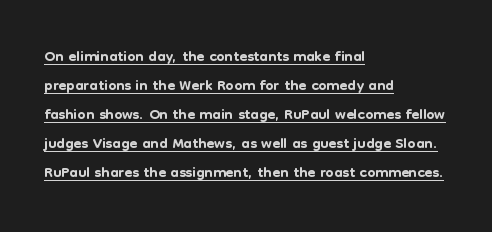
Check the space under the baseline: a stroke is drawn there. Vertical strokes here are truly vertical. The setting favours the left margin, as ordinary paragraphs usually do. In terms of leading, this rendering sits right in the middle. This sample uses plain, unmodified letter spacing.
